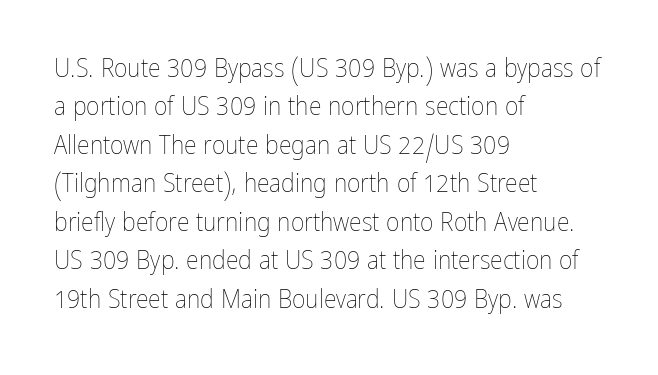
Q: Is the text bold? A: No.
Q: Is the text italic (slanted)? A: No, it is upright.
Q: Is the text underlined? A: No.
Q: How is the paragraph aligned? A: Left-aligned.
Q: Is the spacing between letters normal or unusually wide? A: Normal.
Q: Is the spacing between lines tight, normal or loose? A: Normal.
